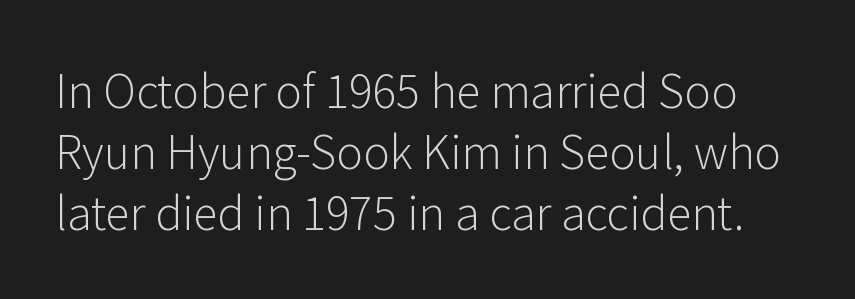
Q: Is the text bold? A: No.
Q: Is the text italic (slanted)? A: No, it is upright.
Q: Is the typeface a serif or a sans-serif typeface? A: Sans-serif.
Q: Is the text underlined? A: No.
Q: Is the spacing between letters normal or unusually wide? A: Normal.
Q: Is the spacing between lines tight, normal or loose? A: Normal.
Q: Width (condensed, normal, or wide)? A: Normal.
Q: Stroke contrast? A: Low.
Q: x-height? A: Medium.
Q: Monospaced? A: No.
